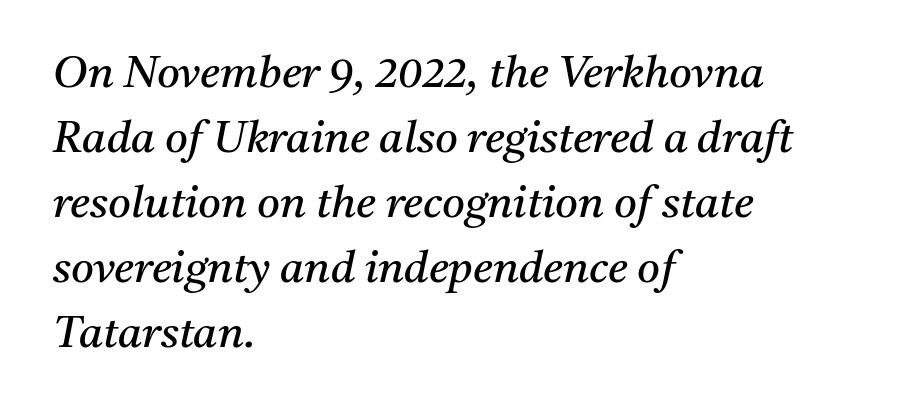
The image shows 44 px regular-weight serif type, italic (leaning right); set left-aligned, normal line spacing (1.48x), normal letter spacing, not underlined; medium stroke contrast and a medium x-height.
